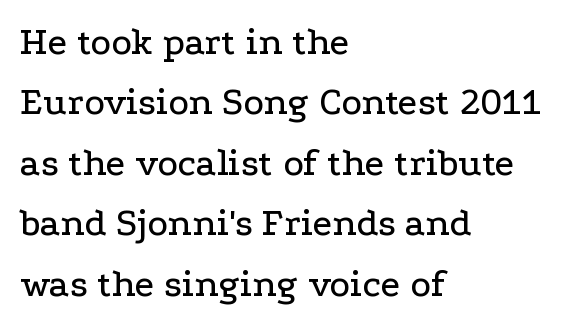
Line spacing here is normal. The face used here is rendered with its standard letterfit. Spacing verdict: proportional, widths tailored to each character. If you drew a line through each stem, it would be perfectly vertical.
